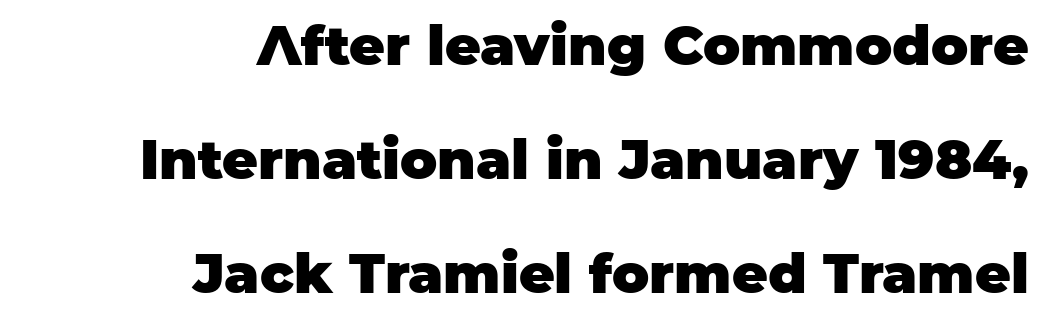
Italic: no, the glyphs are upright roman. The block of text is sparse from top to bottom, with ample space between rows. The sample has been set heavy, in full bold. The type is set solid horizontally, with unmodified tracking. Plain, unruled lines of type. The designer went with a sans here, leaving each stem footless.
